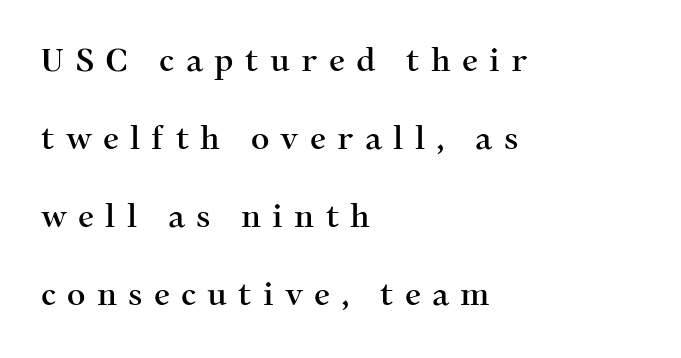
{"serif": "yes", "italic": "no", "width": "normal", "stroke_contrast": "medium", "x_height": "medium", "monospaced": "no", "underline": "no", "align": "left", "line_spacing": "loose", "line_spacing_ratio": 2.44, "letter_spacing": "wide", "letter_spacing_em": 0.35, "glyph_px": 32}
